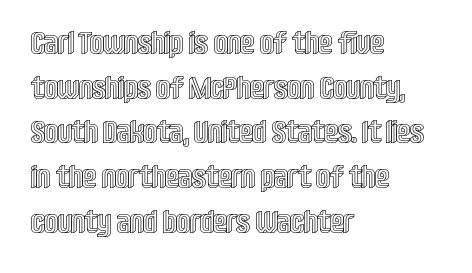
Beneath every word, the page is bare. Alignment: flush left. Here the designer chose a conventional face with non-uniform glyph widths. In terms of posture, this sample is upright. The tracking reads as untouched default to a designer's eye.
